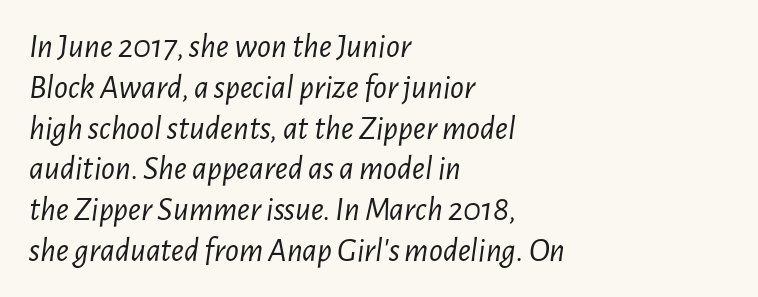
The image shows 34 px light, condensed type, italic (leaning right); set left-aligned, line spacing 1.2x, normal letter spacing, not underlined; low stroke contrast and a medium x-height.
